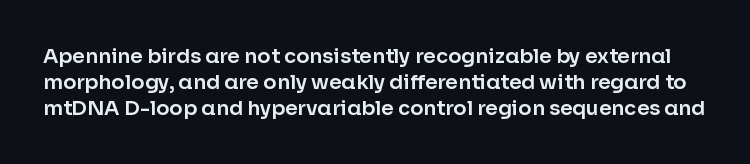
Decoration check: the copy has no underline. The font's upright variant was chosen for this text. This rendering leaves character spacing at its baseline value. A typesetter would call this leading conventional body-copy spacing.
